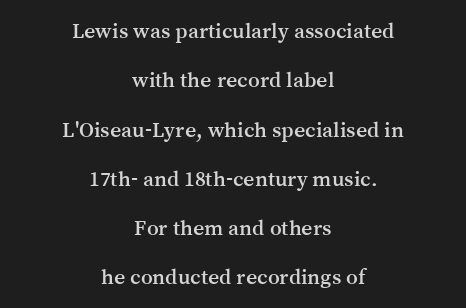
Airy leading. Typeset on center — no edge is straight. Characters remain perfectly vertical along every line. Does extra space separate the letters? No, they use regular spacing. The space directly below the letters is spotless.
